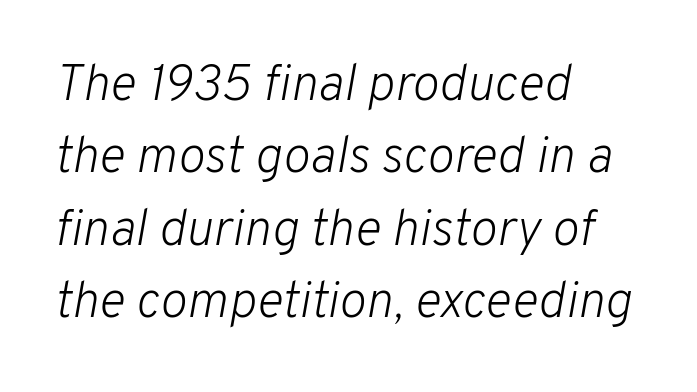
{"italic": "yes", "lean": "right", "slant_degrees": 10, "bold": "no", "weight": "light", "width": "normal", "stroke_contrast": "low", "x_height": "medium", "monospaced": "no", "underline": "no", "align": "left", "line_spacing": "normal", "line_spacing_ratio": 1.42, "letter_spacing": "normal", "letter_spacing_em": 0.0, "glyph_px": 51}
